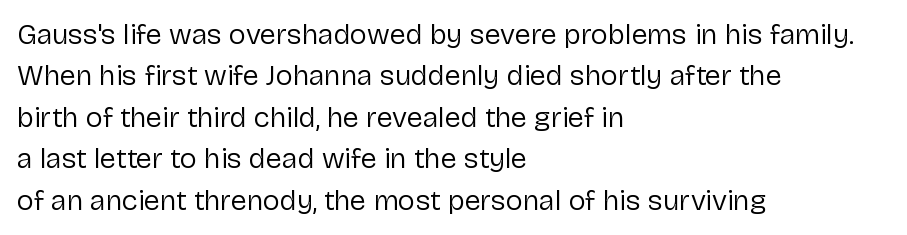
The image shows 29 px regular-weight sans-serif type, upright; set left-aligned, normal line spacing (1.43x), normal letter spacing, not underlined; low stroke contrast and a medium x-height.
